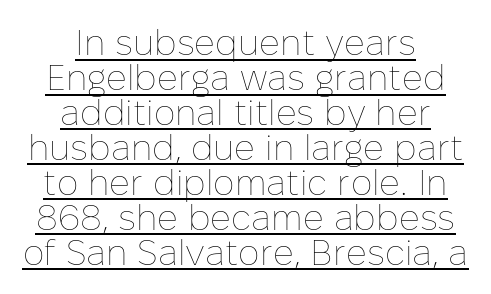
Q: Is the text bold? A: No.
Q: Is the text italic (slanted)? A: No, it is upright.
Q: Is the text underlined? A: Yes.
Q: How is the paragraph aligned? A: Centered.
Q: Is the spacing between letters normal or unusually wide? A: Normal.
Q: Is the spacing between lines tight, normal or loose? A: Tight.
Q: Width (condensed, normal, or wide)? A: Normal.
Q: Stroke contrast? A: Low.
Q: x-height? A: Medium.
Q: Monospaced? A: No.
